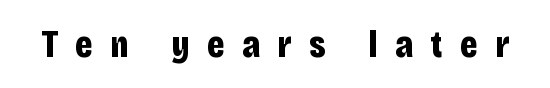
The image shows 39 px bold, condensed sans-serif type, upright; set unusually wide letter spacing (+0.45 em), not underlined; low stroke contrast and a large x-height.
